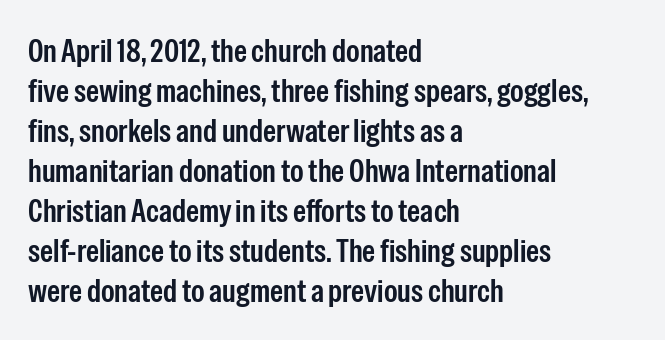
{"serif": "no", "italic": "no", "bold": "semi", "weight": "semibold", "width": "condensed", "stroke_contrast": "low", "x_height": "medium", "monospaced": "no", "underline": "no", "align": "left", "line_spacing_ratio": 1.21, "letter_spacing": "normal", "letter_spacing_em": 0.0, "glyph_px": 33}
